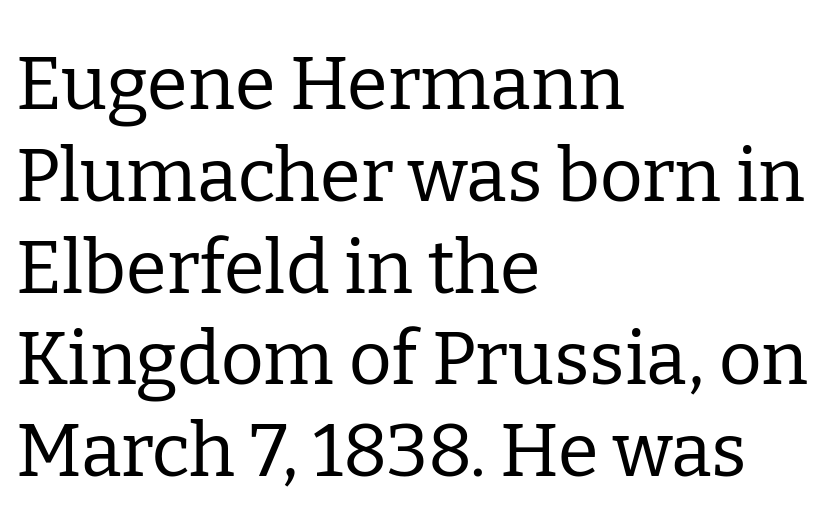
The image shows 74 px regular-weight serif type, upright; set left-aligned, line spacing 1.24x, normal letter spacing, not underlined; low stroke contrast and a medium x-height.
